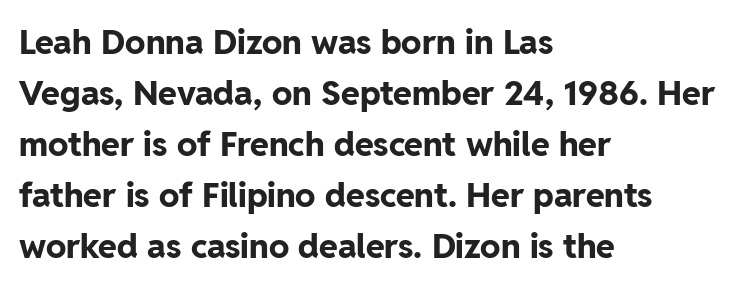
The image shows 34 px bold sans-serif type, upright; set left-aligned, normal line spacing (1.5x), normal letter spacing, not underlined; low stroke contrast and a medium x-height.
